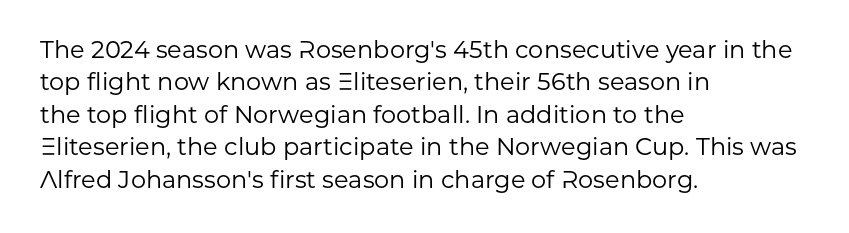
The image shows 24 px text type, upright; set left-aligned, normal line spacing (1.35x), normal letter spacing, not underlined.
